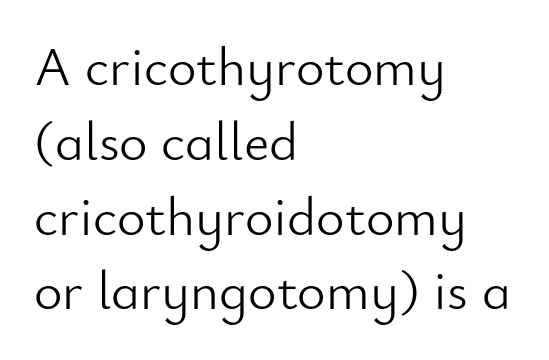
This block has exactly the height ordinary leading produces. Each letter keeps its own natural width here, so spacing adapts to shape. In terms of letterspacing, this is plain default setting. The baseline area is clear. The designer went with a sans here, leaving each stem footless. Teacher's note: observe the even left margin — that is flush-left alignment.
